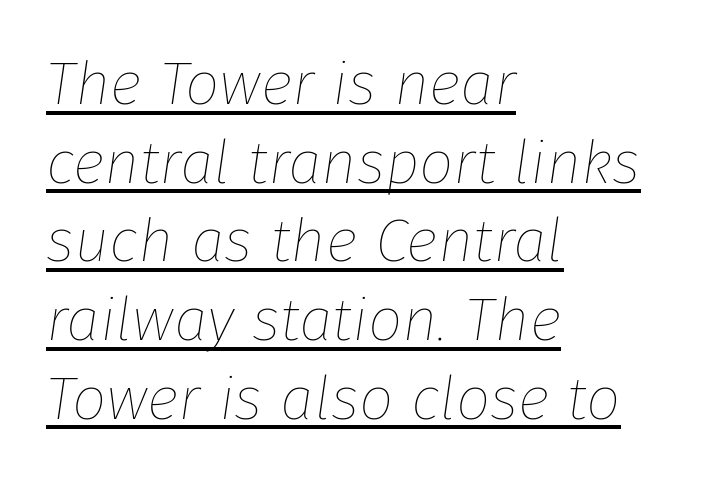
{"italic": "yes", "lean": "right", "slant_degrees": 8, "bold": "no", "weight": "thin", "width": "normal", "stroke_contrast": "low", "x_height": "medium", "monospaced": "no", "underline": "yes", "align": "left", "line_spacing": "normal", "line_spacing_ratio": 1.29, "letter_spacing": "normal", "letter_spacing_em": 0.0, "glyph_px": 61}
